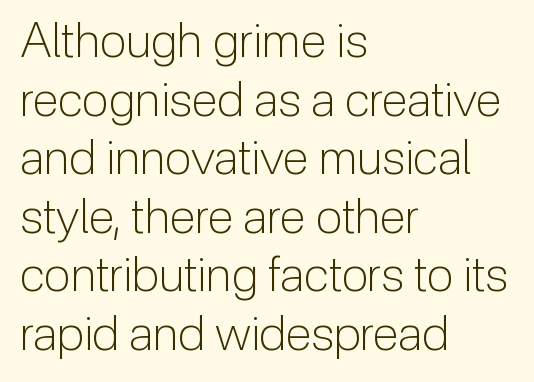
The image shows 48 px light sans-serif type, upright; set left-aligned, line spacing 1.22x, normal letter spacing, not underlined; low stroke contrast and a medium x-height.
